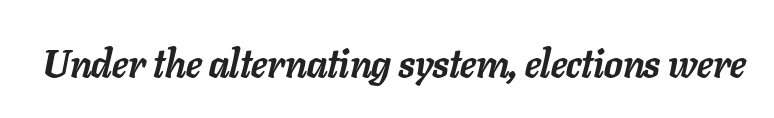
The image shows 39 px semibold type, italic (leaning right); set normal letter spacing, not underlined; low stroke contrast and a medium x-height.
